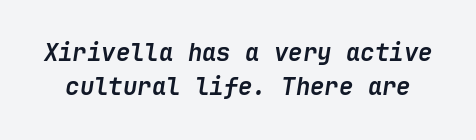
{"italic": "yes", "lean": "right", "slant_degrees": 9, "bold": "yes", "underline": "no", "line_spacing": "normal", "line_spacing_ratio": 1.43, "letter_spacing": "normal", "letter_spacing_em": 0.0, "glyph_px": 24}
